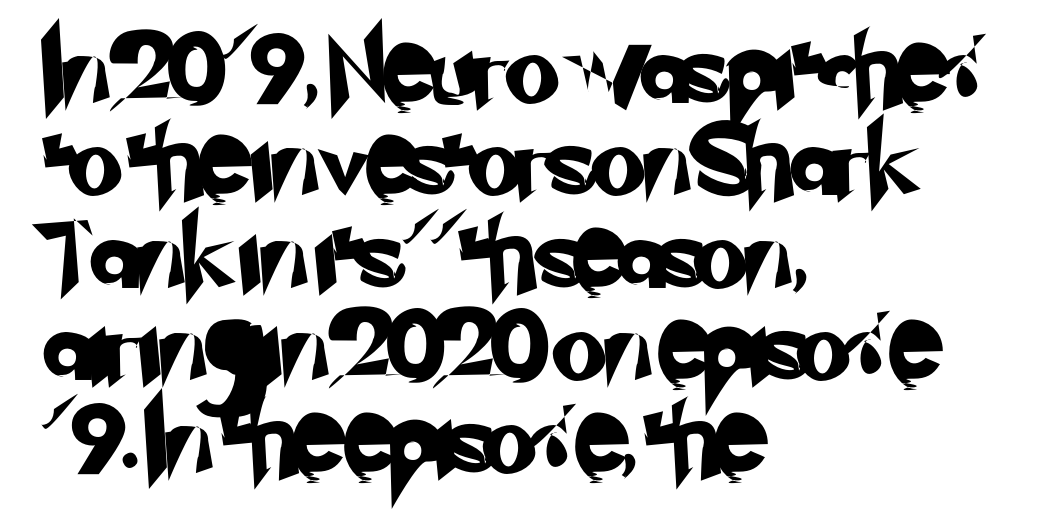
One glance says typical: line gaps are just what's usual. Which margin do the lines hug? The left one — the right edge is uneven. This is sans-serif lettering, the kind often seen on screens and signage. Rule under the text: the space is simply empty. Each word holds together tightly as a unit, with standard inter-letter gaps.
